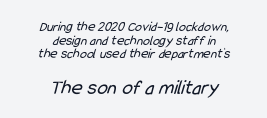
{"bold": "no", "underline": "no", "align": "center", "line_spacing": "tight", "line_spacing_ratio": 0.97, "letter_spacing": "normal", "letter_spacing_em": 0.0, "larger_block": "second", "size_ratio": 1.5, "glyph_px": 21}
